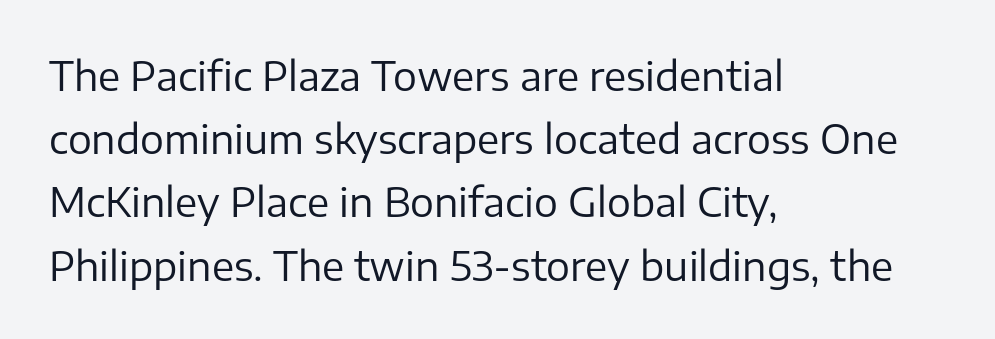
Q: Is the text bold? A: No.
Q: Is the text italic (slanted)? A: No, it is upright.
Q: Is the typeface a serif or a sans-serif typeface? A: Sans-serif.
Q: Is the text underlined? A: No.
Q: How is the paragraph aligned? A: Left-aligned.
Q: Is the spacing between letters normal or unusually wide? A: Normal.
Q: Is the spacing between lines tight, normal or loose? A: Normal.
Q: Width (condensed, normal, or wide)? A: Normal.
Q: Stroke contrast? A: Low.
Q: x-height? A: Medium.
Q: Monospaced? A: No.
